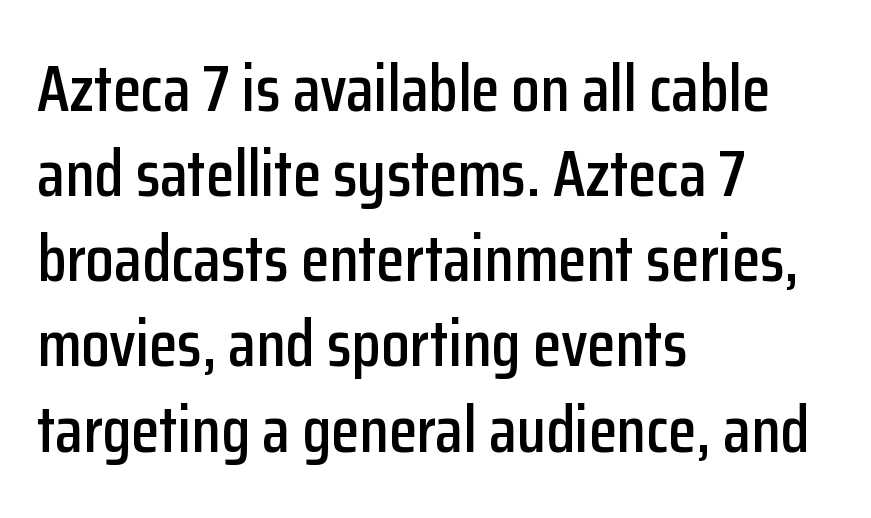
{"serif": "no", "italic": "no", "width": "condensed", "stroke_contrast": "low", "x_height": "medium", "monospaced": "no", "underline": "no", "align": "left", "line_spacing": "normal", "line_spacing_ratio": 1.31, "letter_spacing": "normal", "letter_spacing_em": 0.0, "glyph_px": 65}
